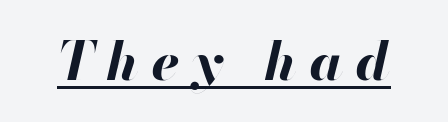
The image shows 52 px bold type, italic (leaning right); set unusually wide letter spacing (+0.25 em), underlined; high stroke contrast and a small x-height.
